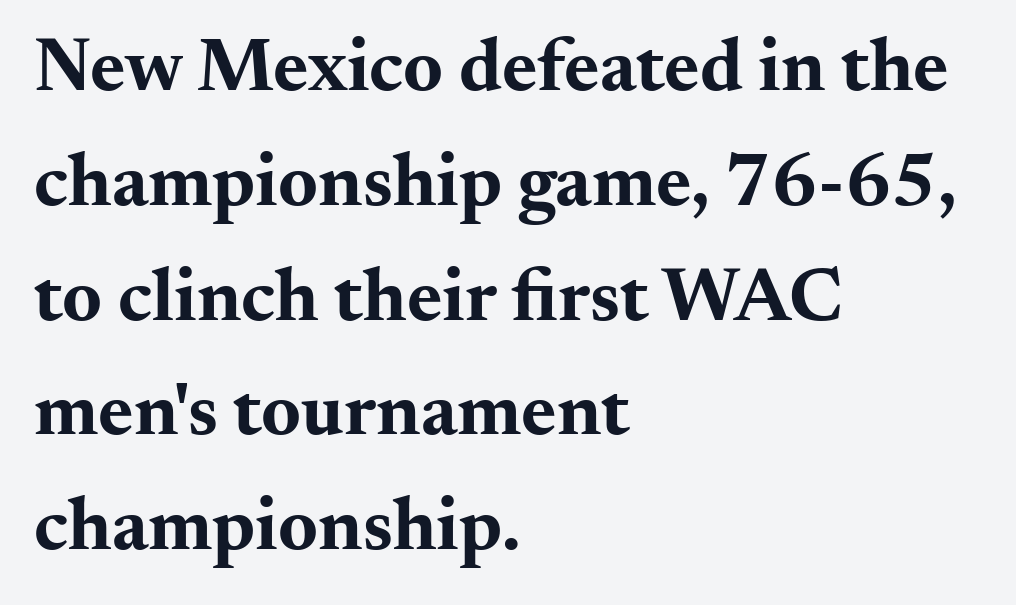
{"serif": "yes", "italic": "no", "bold": "yes", "weight": "bold", "width": "wide", "stroke_contrast": "medium", "x_height": "small", "monospaced": "no", "underline": "no", "align": "left", "line_spacing": "normal", "line_spacing_ratio": 1.51, "letter_spacing": "normal", "letter_spacing_em": 0.0, "glyph_px": 76}
